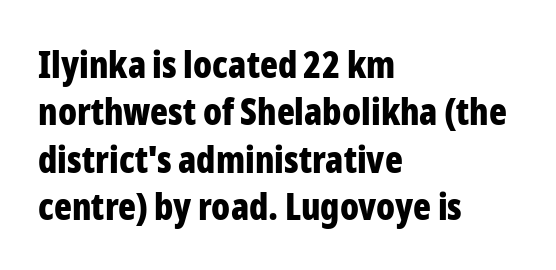
Q: Is the text bold? A: Yes.
Q: Is the text italic (slanted)? A: No, it is upright.
Q: Is the typeface a serif or a sans-serif typeface? A: Sans-serif.
Q: Is the text underlined? A: No.
Q: How is the paragraph aligned? A: Left-aligned.
Q: Is the spacing between letters normal or unusually wide? A: Normal.
Q: Is the spacing between lines tight, normal or loose? A: Normal.
Q: Width (condensed, normal, or wide)? A: Condensed.
Q: Stroke contrast? A: Low.
Q: x-height? A: Medium.
Q: Monospaced? A: No.
